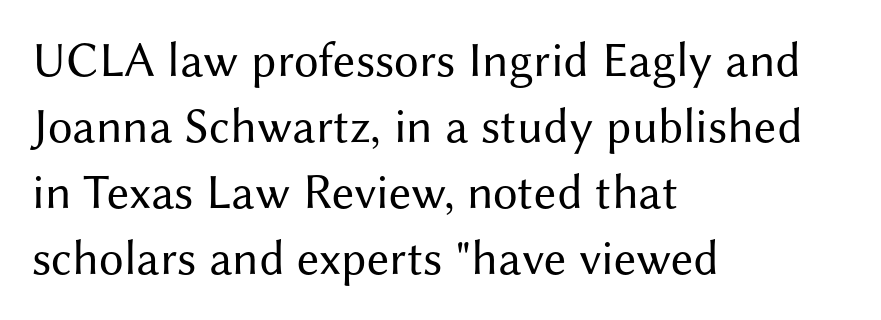
{"serif": "no", "italic": "no", "bold": "no", "weight": "regular", "width": "normal", "stroke_contrast": "medium", "x_height": "medium", "monospaced": "no", "underline": "no", "align": "left", "line_spacing": "normal", "line_spacing_ratio": 1.35, "letter_spacing": "normal", "letter_spacing_em": 0.0, "glyph_px": 49}
